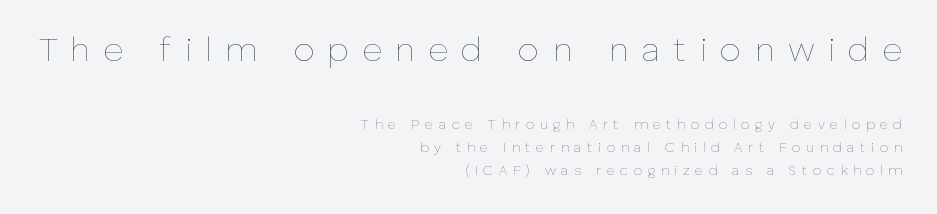
The image shows 34 px thin type, upright; set right-aligned, normal line spacing (1.64x), unusually wide letter spacing (+0.39 em), not underlined; the first (top) block is 2.43x larger; low stroke contrast and a medium x-height.
